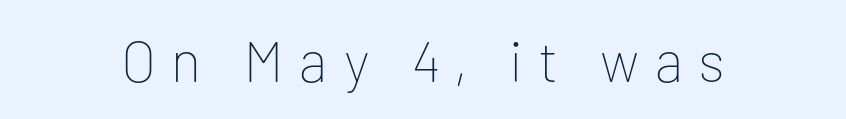
Q: Is the text bold? A: No.
Q: Is the text italic (slanted)? A: No, it is upright.
Q: Is the typeface a serif or a sans-serif typeface? A: Sans-serif.
Q: Is the text underlined? A: No.
Q: Is the spacing between letters normal or unusually wide? A: Unusually wide.
Q: Width (condensed, normal, or wide)? A: Normal.
Q: Stroke contrast? A: Low.
Q: x-height? A: Medium.
Q: Monospaced? A: No.
